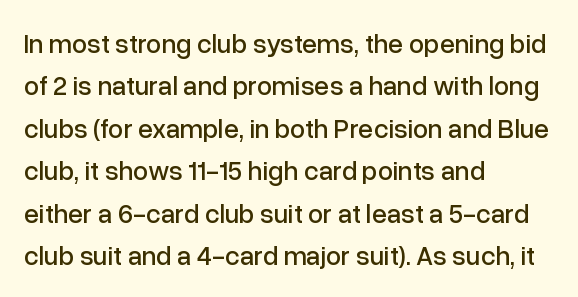
The image shows 27 px text type, upright; set left-aligned, normal line spacing (1.57x), normal letter spacing, not underlined.
